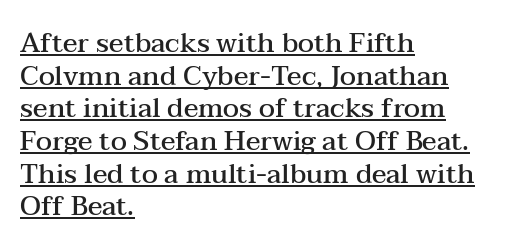
{"italic": "no", "bold": "semi", "underline": "yes", "align": "left", "line_spacing_ratio": 1.21, "letter_spacing": "normal", "letter_spacing_em": 0.0, "glyph_px": 27}
